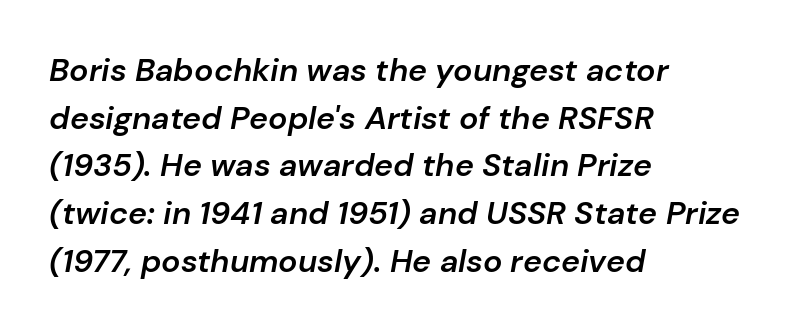
If you measured baseline to baseline, you'd find a middling distance. Glance below the letters and you will spot only blank space. Each letter keeps its own natural width here, so spacing adapts to shape. The typesetting leans somewhat heavy: a semibold. The ragged edge is on the right, which tells us the setting is flush left.
